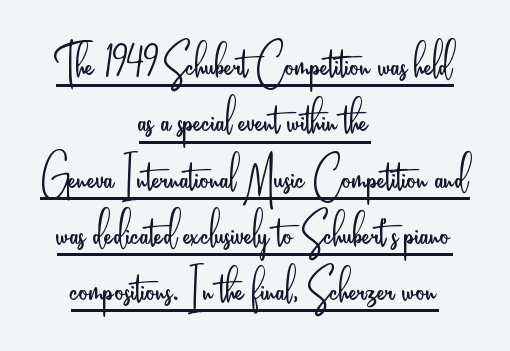
{"serif": "no", "bold": "no", "weight": "light", "width": "condensed", "stroke_contrast": "low", "x_height": "small", "monospaced": "no", "underline": "yes", "align": "center", "line_spacing": "tight", "line_spacing_ratio": 0.97, "letter_spacing": "normal", "letter_spacing_em": 0.0, "glyph_px": 58}
